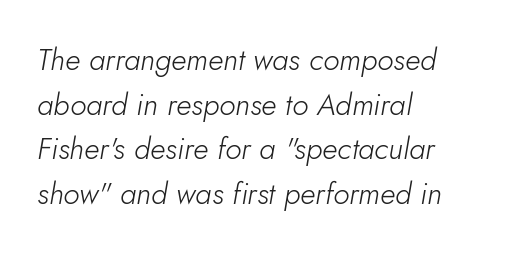
{"italic": "yes", "lean": "right", "slant_degrees": 5, "bold": "no", "weight": "light", "width": "normal", "stroke_contrast": "low", "x_height": "small", "monospaced": "no", "underline": "no", "align": "left", "line_spacing": "normal", "line_spacing_ratio": 1.49, "letter_spacing": "normal", "letter_spacing_em": 0.0, "glyph_px": 30}
